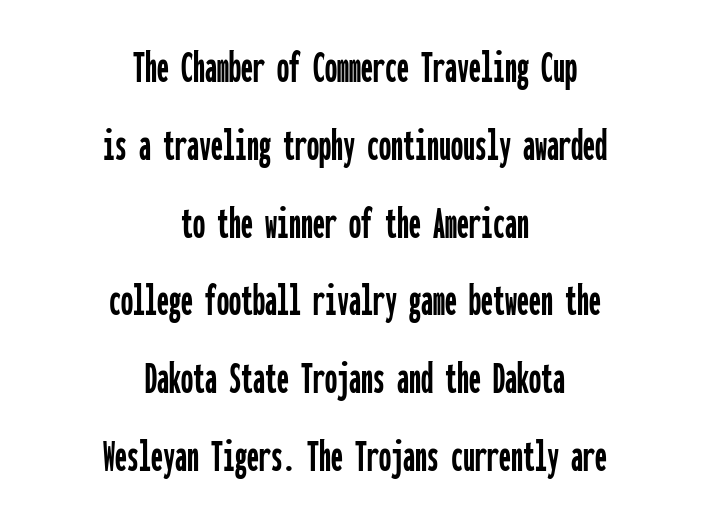
{"serif": "no", "italic": "no", "width": "condensed", "stroke_contrast": "low", "x_height": "medium", "monospaced": "yes", "underline": "no", "align": "center", "line_spacing": "normal", "line_spacing_ratio": 1.62, "letter_spacing": "normal", "letter_spacing_em": 0.0, "glyph_px": 48}
